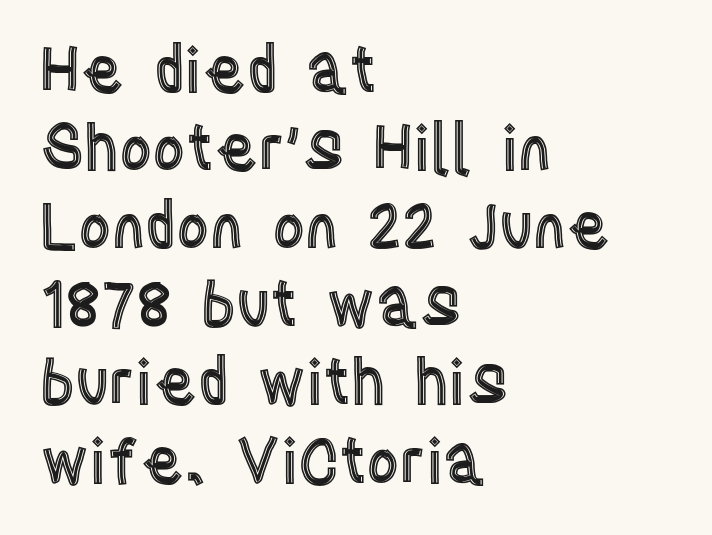
Compared with a centered layout, this one pins lines to the left instead. What stands out about the letter spacing? Nothing — it is the standard amount. Italic? Not at all — the glyphs are vertical. Spacing verdict: proportional, widths tailored to each character.
